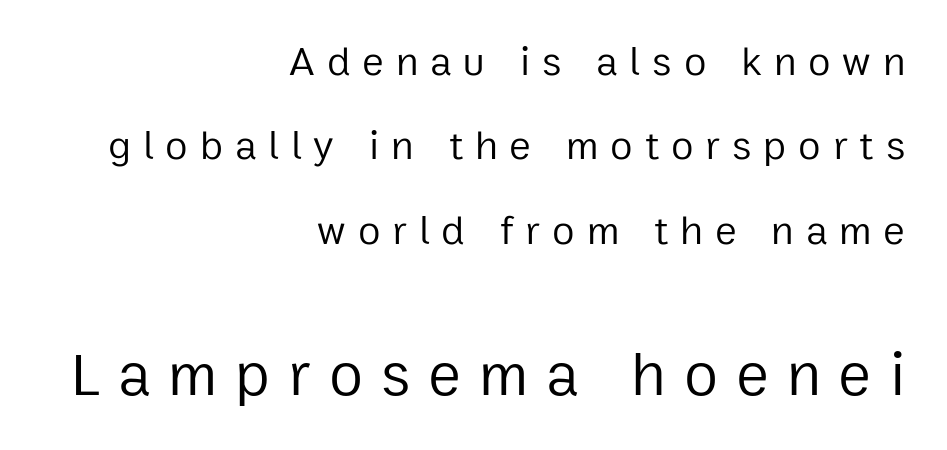
Compare the two chunks: the lower has the greater cap height. Whoever set this chose breathing room over compactness in the vertical rhythm. Someone cranked the tracking dial way up on this one. Summary of weight: not heavy and not bold. Does the type have serifs? No, each stem ends abruptly.
